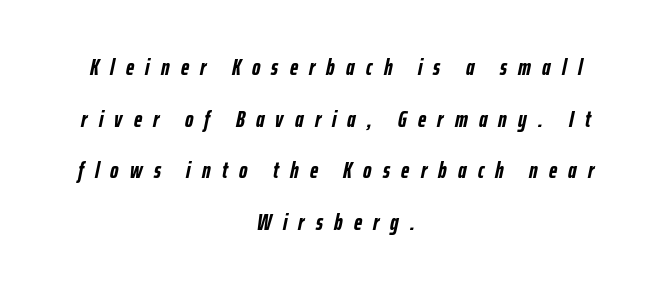
You could fit nearly another row in the gap between these rows. The passage shown is emphatically bold. The glyphs look as if they've been sheared to an angle. The lines are quadded center. These lines have a slow, spaced-out rhythm from letter to letter.
